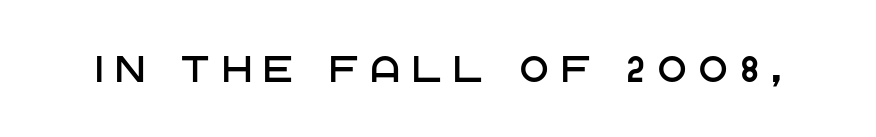
Q: Is the text italic (slanted)? A: No, it is upright.
Q: Is the typeface a serif or a sans-serif typeface? A: Sans-serif.
Q: Is the text underlined? A: No.
Q: Is the spacing between letters normal or unusually wide? A: Unusually wide.
Q: Width (condensed, normal, or wide)? A: Normal.
Q: Stroke contrast? A: Low.
Q: x-height? A: Large.
Q: Monospaced? A: No.
